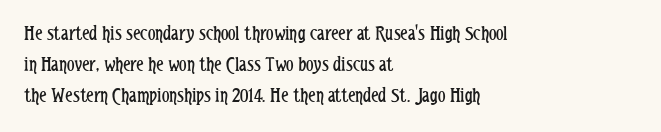
If you drew a line through each stem, it would be perfectly vertical. Leftover space on each line is placed entirely after the last word. The vertical gap from one line to the next is medium. The specimen omits any rule beneath the text block's lines.
